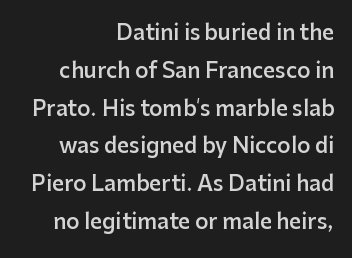
{"italic": "no", "bold": "semi", "underline": "no", "align": "right", "line_spacing_ratio": 1.8, "letter_spacing": "normal", "letter_spacing_em": 0.0, "glyph_px": 21}
